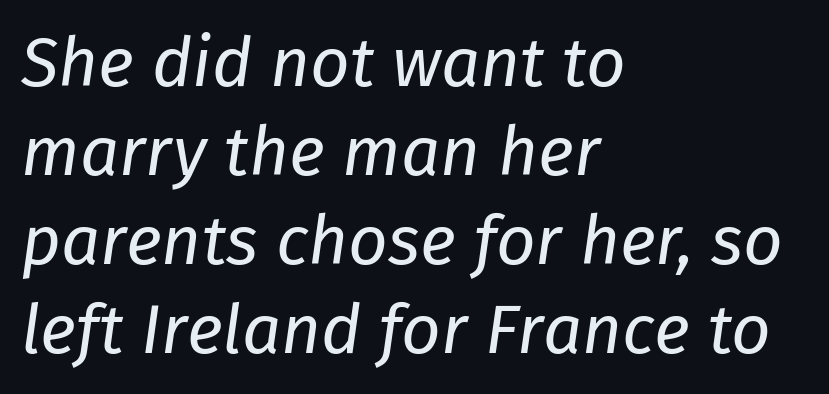
The image shows 69 px regular-weight type, italic (leaning right); set left-aligned, normal line spacing (1.29x), normal letter spacing, not underlined; low stroke contrast and a medium x-height.
